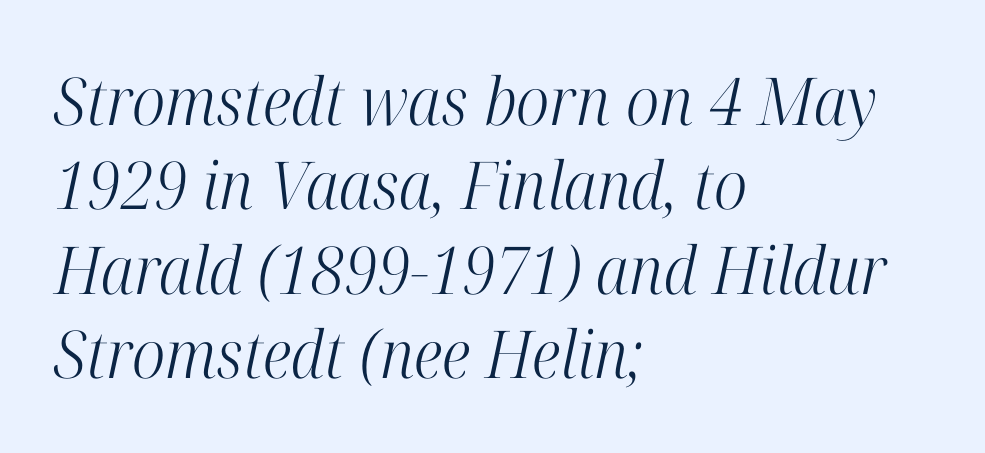
The image shows 66 px light, condensed serif type, italic (leaning right); set left-aligned, normal line spacing (1.28x), normal letter spacing, not underlined; high stroke contrast and a medium x-height.
